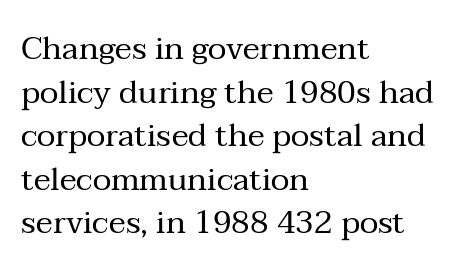
Q: Is the text bold? A: No.
Q: Is the text italic (slanted)? A: No, it is upright.
Q: Is the typeface a serif or a sans-serif typeface? A: Serif.
Q: Is the text underlined? A: No.
Q: How is the paragraph aligned? A: Left-aligned.
Q: Is the spacing between letters normal or unusually wide? A: Normal.
Q: Is the spacing between lines tight, normal or loose? A: Normal.
Q: Width (condensed, normal, or wide)? A: Normal.
Q: Stroke contrast? A: Medium.
Q: x-height? A: Medium.
Q: Monospaced? A: No.
